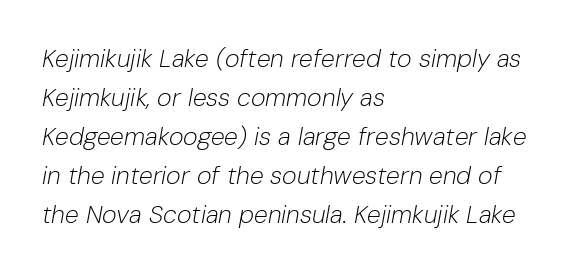
Q: Is the text bold? A: No.
Q: Is the text italic (slanted)? A: Yes, it leans right by about 10 degrees.
Q: Is the text underlined? A: No.
Q: How is the paragraph aligned? A: Left-aligned.
Q: Is the spacing between letters normal or unusually wide? A: Normal.
Q: Is the spacing between lines tight, normal or loose? A: Normal.
